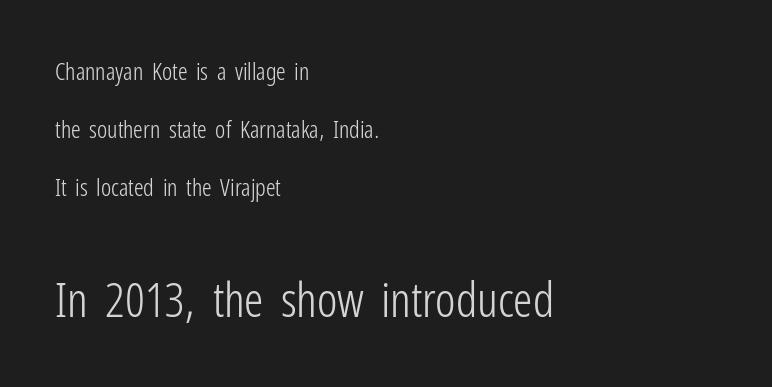
Is the lower block the larger one? Yes — the lower block carries the bigger type. Note the varied advance widths — an 'i' is clearly narrower than an 'm'. Line starts are locked; line ends wander. Widely set lines give the paragraph a tall, airy silhouette.
